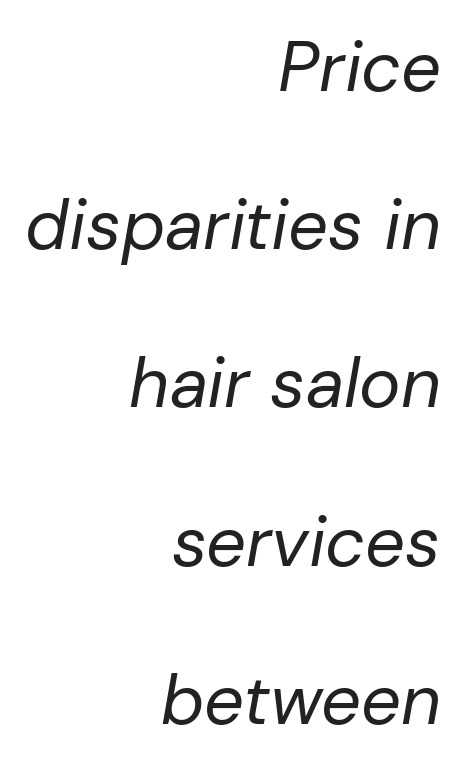
{"italic": "yes", "lean": "right", "slant_degrees": 10, "bold": "no", "weight": "regular", "width": "normal", "stroke_contrast": "low", "x_height": "medium", "monospaced": "no", "underline": "no", "align": "right", "line_spacing": "loose", "line_spacing_ratio": 2.26, "letter_spacing": "normal", "letter_spacing_em": 0.0, "glyph_px": 70}
